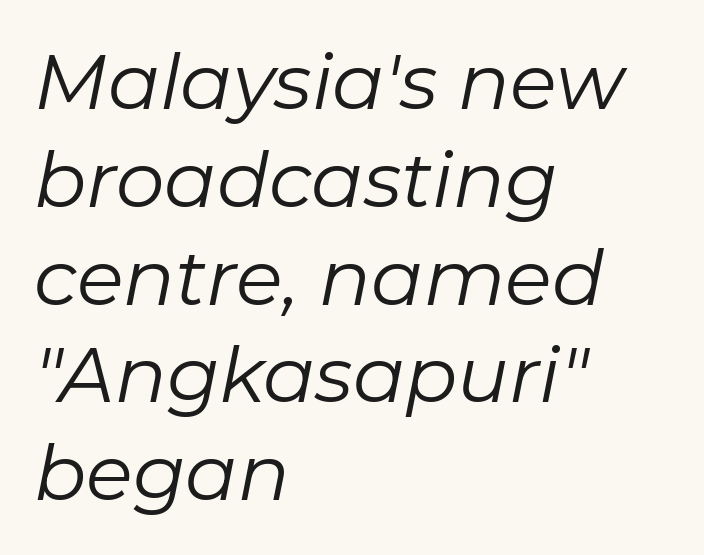
The image shows 77 px regular-weight type, italic (leaning right); set left-aligned, normal line spacing (1.27x), normal letter spacing, not underlined; low stroke contrast and a medium x-height.
